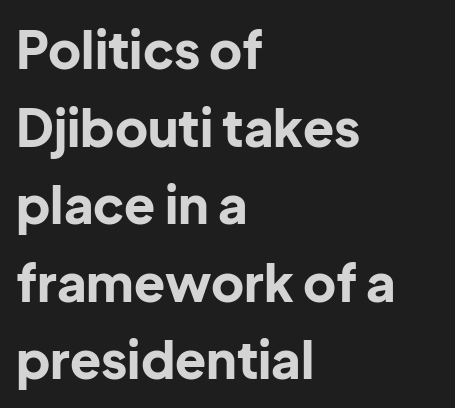
The image shows 51 px bold sans-serif type, upright; set left-aligned, normal line spacing (1.52x), normal letter spacing, not underlined; low stroke contrast and a medium x-height.
